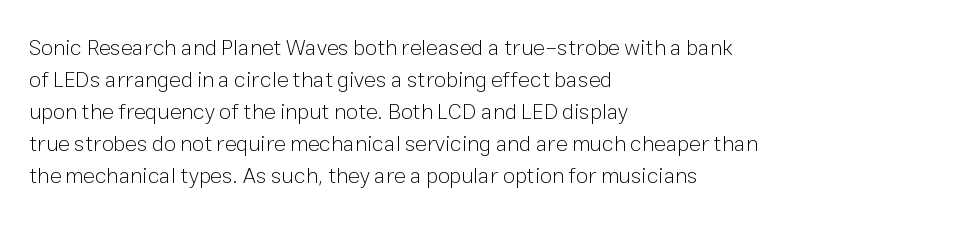
{"italic": "no", "bold": "no", "underline": "no", "align": "left", "line_spacing": "normal", "line_spacing_ratio": 1.45, "letter_spacing": "normal", "letter_spacing_em": 0.0, "glyph_px": 22}
